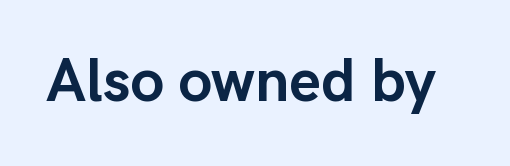
Q: Is the text bold? A: Yes.
Q: Is the text italic (slanted)? A: No, it is upright.
Q: Is the typeface a serif or a sans-serif typeface? A: Sans-serif.
Q: Is the text underlined? A: No.
Q: Is the spacing between letters normal or unusually wide? A: Normal.
Q: Width (condensed, normal, or wide)? A: Normal.
Q: Stroke contrast? A: Low.
Q: x-height? A: Medium.
Q: Monospaced? A: No.
